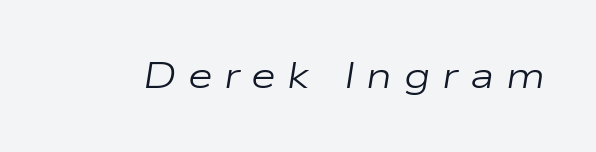
Only glyphs here, with clear space below each row. Here the glyphs are tracked loosely, breaking word shapes into spaced letters. Vertical stems look standard width or narrower in stroke. The rendering uses natural spacing where letterforms have individual widths.
